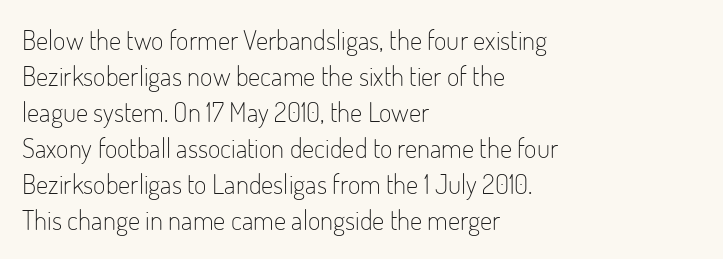
Q: Is the text bold? A: No.
Q: Is the text italic (slanted)? A: No, it is upright.
Q: Is the text underlined? A: No.
Q: How is the paragraph aligned? A: Left-aligned.
Q: Is the spacing between letters normal or unusually wide? A: Normal.
Q: Is the spacing between lines tight, normal or loose? A: Normal.
